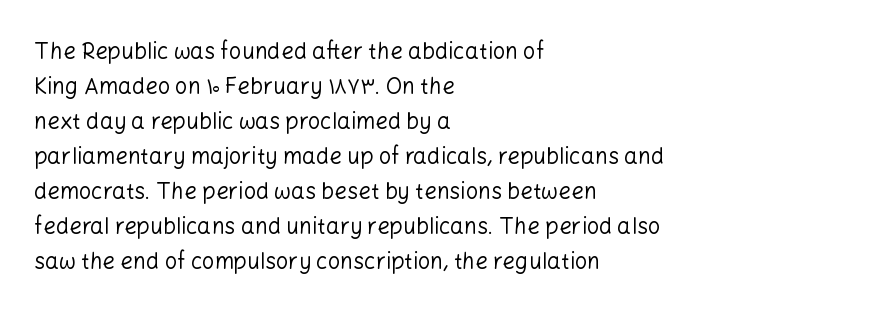
Every stem runs plumb, perpendicular to the baseline. Ink coverage per letter is moderate at most. Does extra space separate the letters? No, they use regular spacing. Line starts are locked; line ends wander. If you measured baseline to baseline, you'd find a middling distance.
